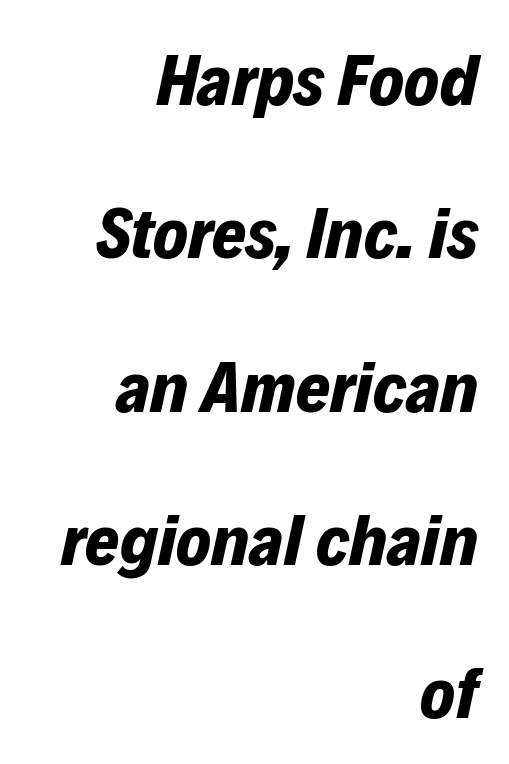
Q: Is the text bold? A: Yes.
Q: Is the text italic (slanted)? A: Yes, it leans right by about 12 degrees.
Q: Is the text underlined? A: No.
Q: How is the paragraph aligned? A: Right-aligned.
Q: Is the spacing between letters normal or unusually wide? A: Normal.
Q: Is the spacing between lines tight, normal or loose? A: Loose.
Q: Width (condensed, normal, or wide)? A: Normal.
Q: Stroke contrast? A: Low.
Q: x-height? A: Medium.
Q: Monospaced? A: No.
